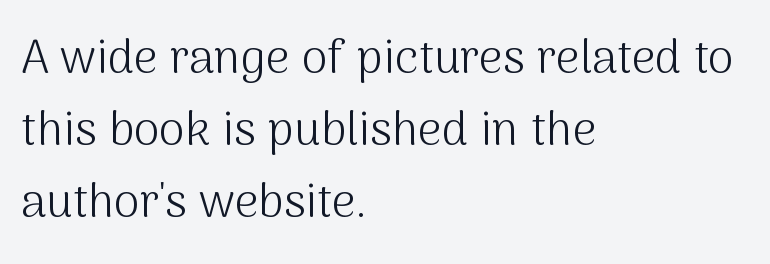
The image shows 47 px light sans-serif type, upright; set left-aligned, normal line spacing (1.53x), normal letter spacing, not underlined; medium stroke contrast and a medium x-height.
